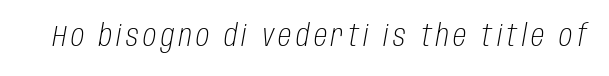
{"italic": "yes", "lean": "right", "slant_degrees": 10, "bold": "no", "weight": "light", "width": "condensed", "stroke_contrast": "low", "x_height": "large", "monospaced": "no", "underline": "no", "glyph_px": 30}
